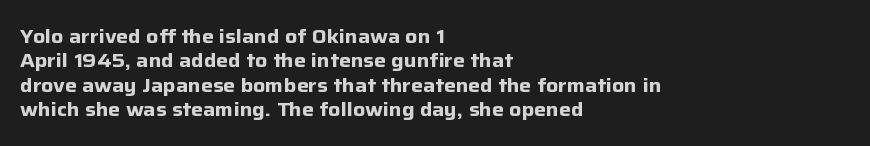
In terms of weight, the rendering is a true, heavy bold. In CSS terms this would be text-align: left. This rendering leaves character spacing at its baseline value. Honestly, there is no underline to notice here at all. The typography opts for an upright posture over an oblique one.
